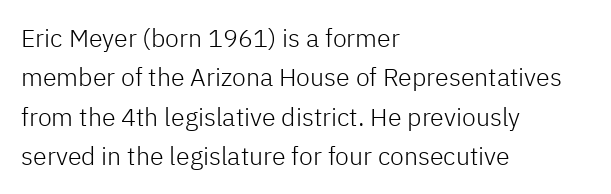
The image shows 25 px text type, upright; set left-aligned, normal line spacing (1.58x), normal letter spacing, not underlined.
